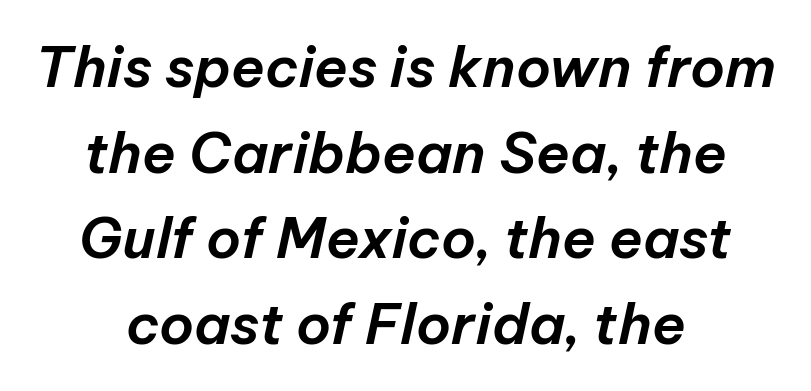
The image shows 56 px text type, italic (leaning right); set centered, normal line spacing (1.53x), normal letter spacing, not underlined; low stroke contrast and a medium x-height.
